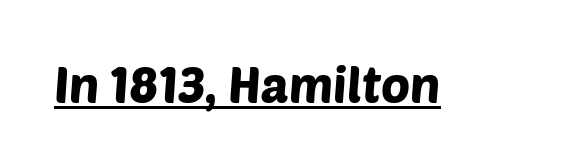
Spacing between characters is what you'd get straight out of the box. Emphasis is given by a line drawn under the lettering. This sample has the flowing, uneven cadence of proportional lettering. Font category for this specimen: sans-serif.
